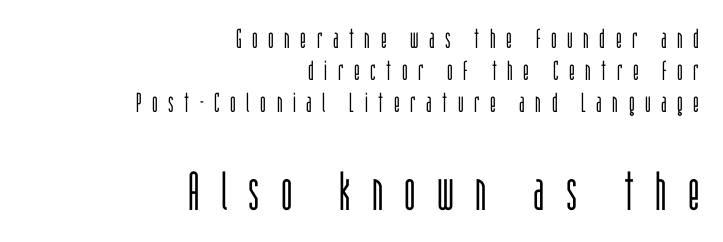
The image shows 54 px light, condensed sans-serif type, upright; set right-aligned, line spacing 1.18x, unusually wide letter spacing (+0.39 em), not underlined; the second (bottom) block is 2.0x larger; low stroke contrast and a large x-height.
